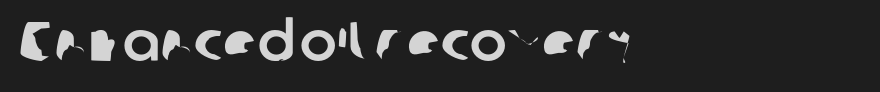
Is the block centered? No — it sits flush against the left margin. Character widths vary here, with narrow letters taking less room than wide ones. The text was rendered using a sans face with plain stroke endings. A typesetter would call this zero additional tracking. Each row of text sits above clean, open space.
